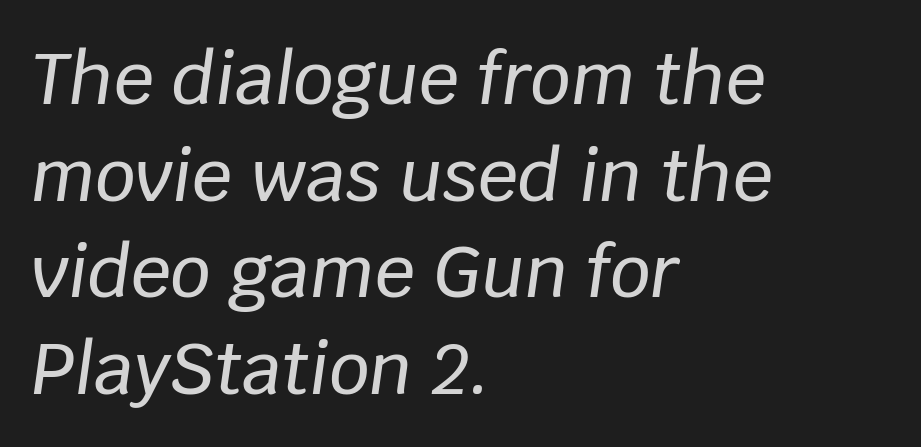
The lettering tilts uniformly, giving the passage an italic look. Normally led — the rows are evenly, conventionally spaced. The compositor pushed each line to the left boundary. The glyphs are unaccompanied by any horizontal stroke below them.
